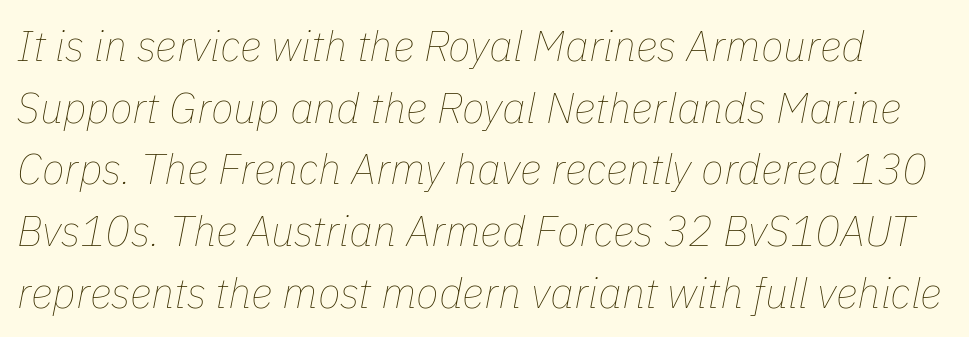
Think standard paragraph weight, or any step lighter than that. The passage shown is typed in a proportional face where columns would drift. The lettering tilts uniformly, giving the passage an italic look. There is no visible air inserted between adjacent glyphs. Students, observe: this is what conventionally led text looks like.
